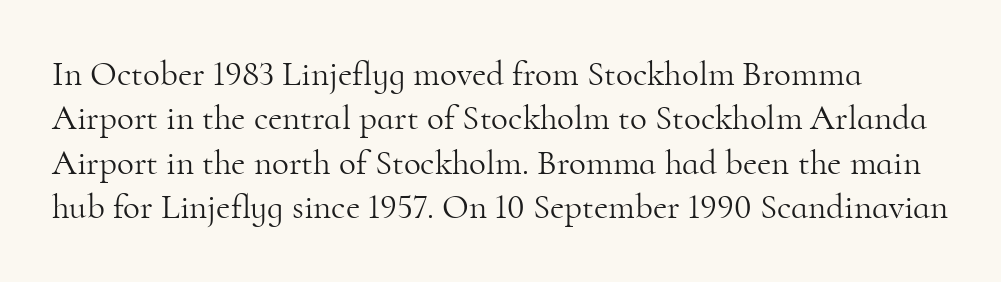
Q: Is the text bold? A: No.
Q: Is the text italic (slanted)? A: No, it is upright.
Q: Is the typeface a serif or a sans-serif typeface? A: Serif.
Q: Is the text underlined? A: No.
Q: Is the spacing between letters normal or unusually wide? A: Normal.
Q: Is the spacing between lines tight, normal or loose? A: Normal.
Q: Width (condensed, normal, or wide)? A: Normal.
Q: Stroke contrast? A: High.
Q: x-height? A: Small.
Q: Monospaced? A: No.
